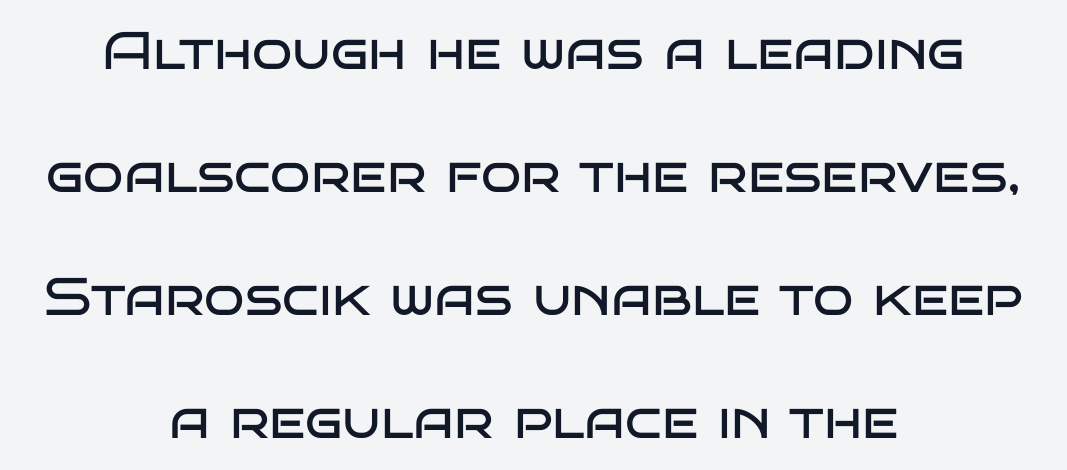
Q: Is the text bold? A: No.
Q: Is the text italic (slanted)? A: No, it is upright.
Q: Is the typeface a serif or a sans-serif typeface? A: Sans-serif.
Q: Is the text underlined? A: No.
Q: How is the paragraph aligned? A: Centered.
Q: Is the spacing between letters normal or unusually wide? A: Normal.
Q: Is the spacing between lines tight, normal or loose? A: Loose.
Q: Width (condensed, normal, or wide)? A: Wide.
Q: Stroke contrast? A: Low.
Q: x-height? A: Large.
Q: Monospaced? A: No.
